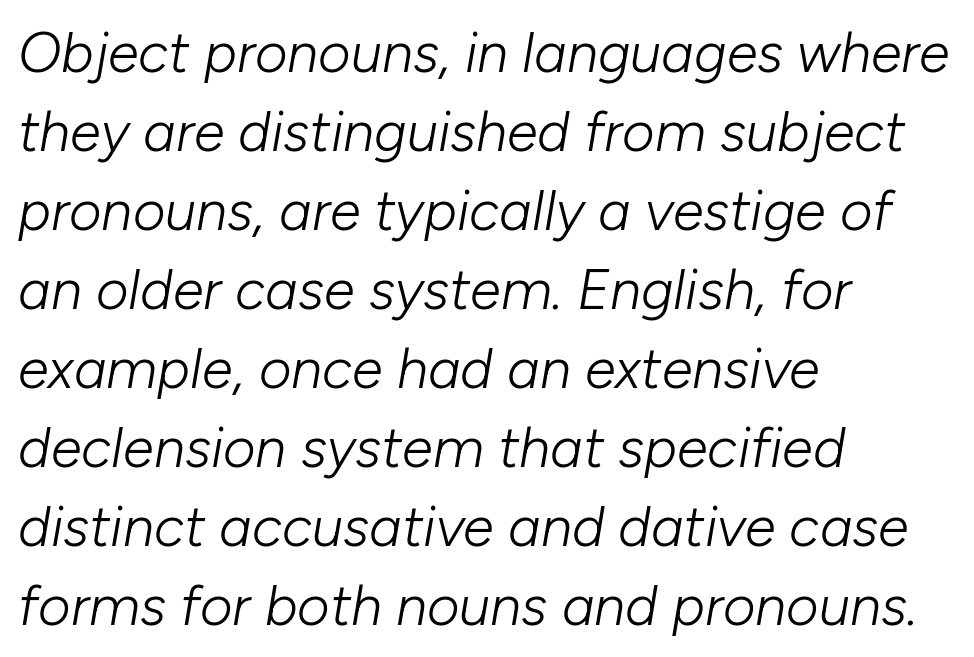
{"italic": "yes", "lean": "right", "slant_degrees": 10, "bold": "no", "weight": "light", "width": "normal", "stroke_contrast": "low", "x_height": "medium", "monospaced": "no", "underline": "no", "align": "left", "line_spacing": "normal", "line_spacing_ratio": 1.41, "letter_spacing": "normal", "letter_spacing_em": 0.0, "glyph_px": 56}
